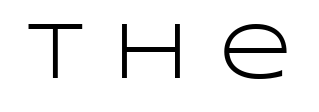
The line texture is sparse and dotted thanks to wide tracking. This sample uses a sans-serif face. The font sits on the lighter half of the weight spectrum, regular included. Bare-footed words on every line.
